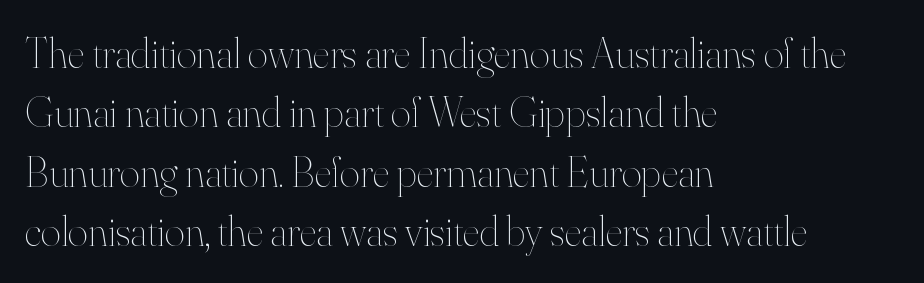
Is the block centered? No — it sits flush against the left margin. Compared with a typical body face, this is equally light or lighter still. If you drew a line through each stem, it would be perfectly vertical. Observe the ordinary spacing: letters are neighbours, not strangers.
